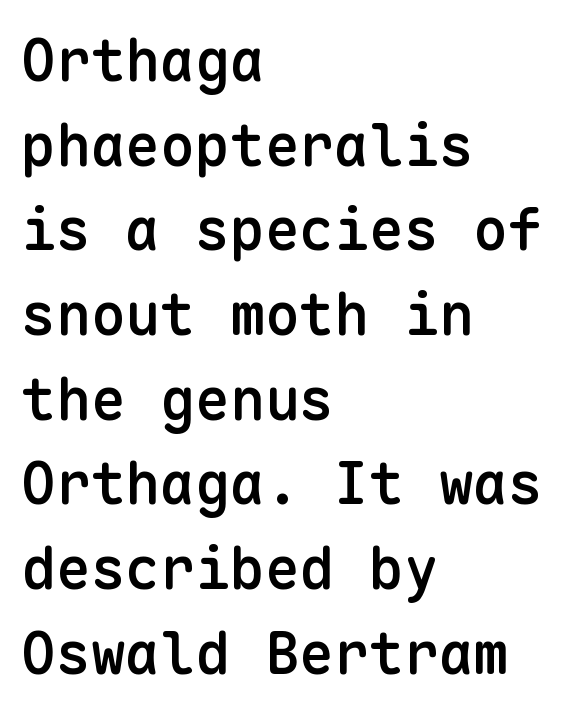
Q: Is the text bold? A: Semi-bold.
Q: Is the text italic (slanted)? A: No, it is upright.
Q: Is the typeface a serif or a sans-serif typeface? A: Sans-serif.
Q: Is the text underlined? A: No.
Q: How is the paragraph aligned? A: Left-aligned.
Q: Is the spacing between letters normal or unusually wide? A: Normal.
Q: Is the spacing between lines tight, normal or loose? A: Normal.
Q: Width (condensed, normal, or wide)? A: Normal.
Q: Stroke contrast? A: Low.
Q: x-height? A: Medium.
Q: Monospaced? A: Yes.
